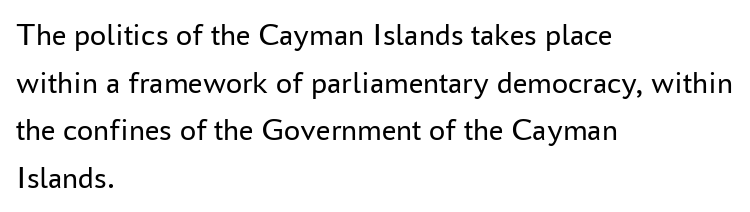
Q: Is the text bold? A: No.
Q: Is the text italic (slanted)? A: No, it is upright.
Q: Is the typeface a serif or a sans-serif typeface? A: Sans-serif.
Q: Is the text underlined? A: No.
Q: How is the paragraph aligned? A: Left-aligned.
Q: Is the spacing between letters normal or unusually wide? A: Normal.
Q: Is the spacing between lines tight, normal or loose? A: Normal.
Q: Width (condensed, normal, or wide)? A: Normal.
Q: Stroke contrast? A: Low.
Q: x-height? A: Medium.
Q: Monospaced? A: No.
